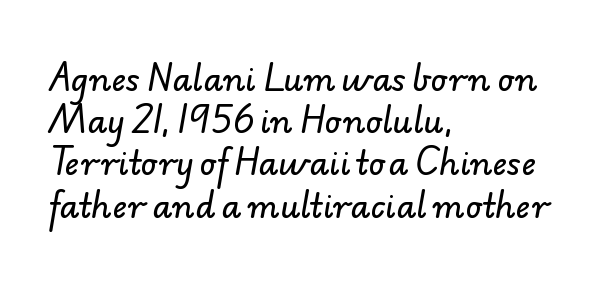
The image shows 32 px sans-serif type; set left-aligned, normal line spacing (1.32x), normal letter spacing, not underlined; low stroke contrast and a small x-height.
